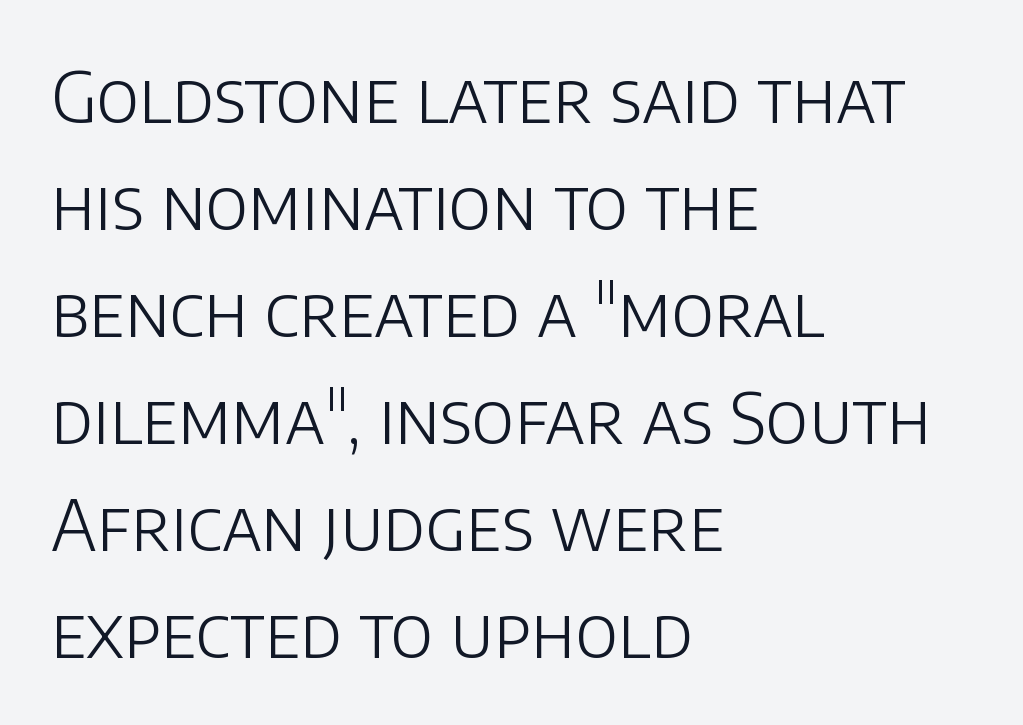
Default kerning and tracking; the words read as compact shapes. Letters rest on an invisible, unmarked baseline. Think standard paragraph weight, or any step lighter than that. The passage shown is typed in a proportional face where columns would drift. The paragraph shown leans on its left margin.
